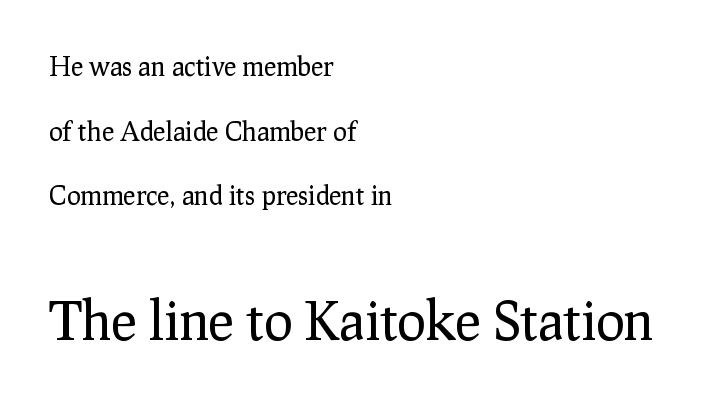
Q: Is the text bold? A: No.
Q: Is the text italic (slanted)? A: No, it is upright.
Q: Is the typeface a serif or a sans-serif typeface? A: Serif.
Q: Is the text underlined? A: No.
Q: How is the paragraph aligned? A: Left-aligned.
Q: Is the spacing between letters normal or unusually wide? A: Normal.
Q: Is the spacing between lines tight, normal or loose? A: Loose.
Q: Which block of text is set in a larger size, the first (top) or the second (bottom)? A: The second (bottom) one.
Q: Width (condensed, normal, or wide)? A: Normal.
Q: Stroke contrast? A: Low.
Q: x-height? A: Medium.
Q: Monospaced? A: No.
